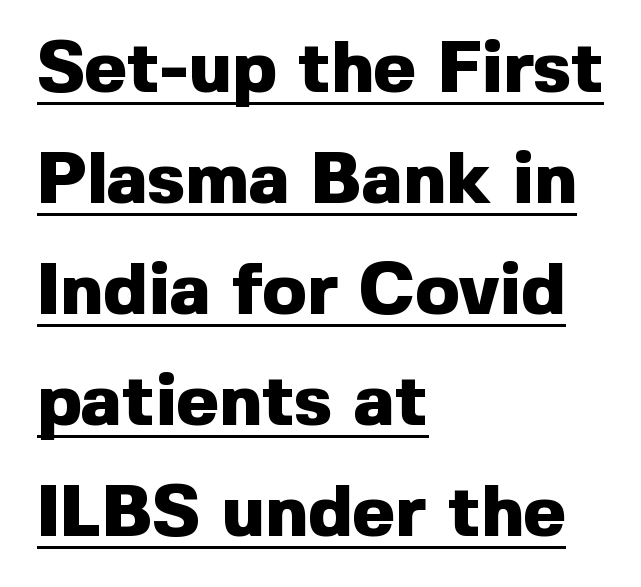
The image shows 73 px heavy sans-serif type, upright; set left-aligned, normal line spacing (1.52x), normal letter spacing, underlined; a medium x-height.
